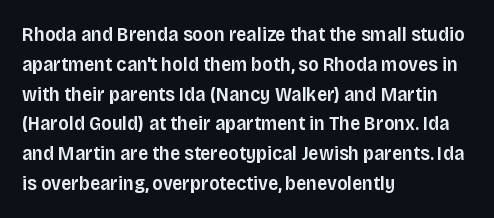
{"italic": "no", "bold": "semi", "underline": "no", "align": "left", "line_spacing": "normal", "line_spacing_ratio": 1.49, "letter_spacing": "normal", "letter_spacing_em": 0.0, "glyph_px": 20}
